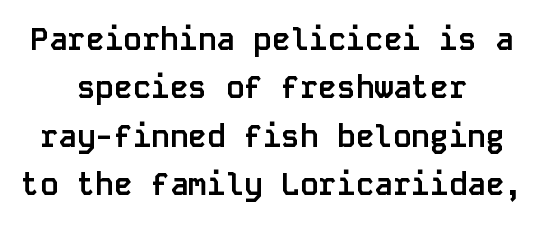
{"serif": "no", "italic": "no", "bold": "yes", "weight": "semibold", "width": "normal", "stroke_contrast": "low", "x_height": "large", "monospaced": "yes", "underline": "no", "align": "center", "line_spacing": "normal", "line_spacing_ratio": 1.56, "letter_spacing": "normal", "letter_spacing_em": 0.0, "glyph_px": 31}
